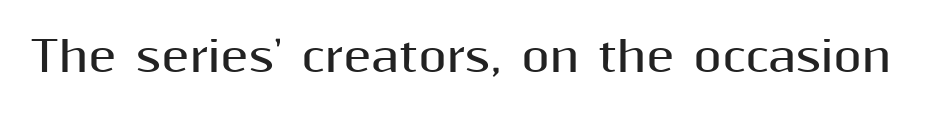
Q: Is the text bold? A: Yes.
Q: Is the text italic (slanted)? A: No, it is upright.
Q: Is the typeface a serif or a sans-serif typeface? A: Sans-serif.
Q: Is the text underlined? A: No.
Q: Is the spacing between letters normal or unusually wide? A: Normal.
Q: Width (condensed, normal, or wide)? A: Normal.
Q: Stroke contrast? A: Medium.
Q: x-height? A: Medium.
Q: Monospaced? A: No.
